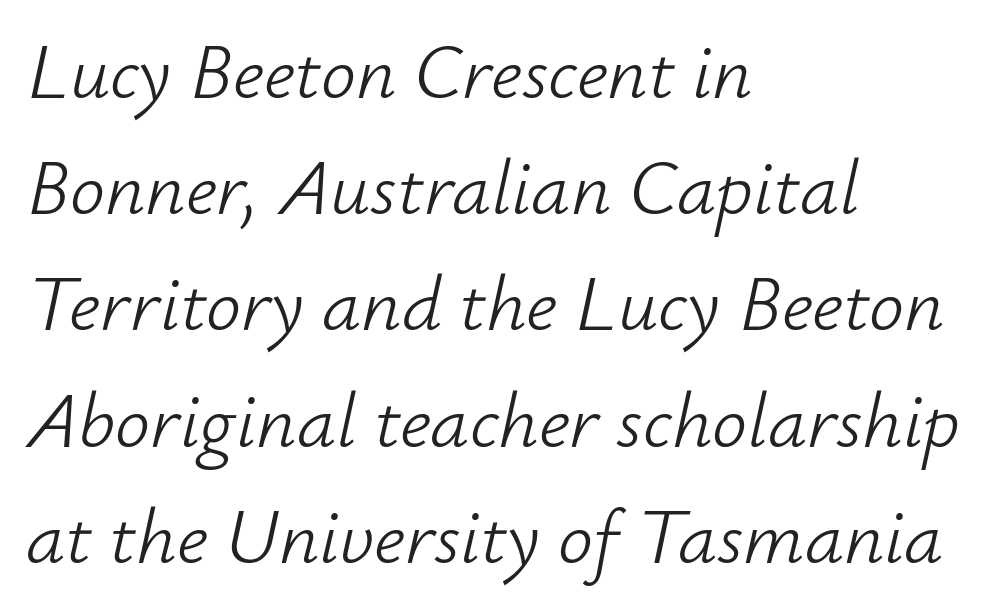
{"italic": "yes", "lean": "right", "slant_degrees": 12, "bold": "no", "weight": "light", "width": "normal", "stroke_contrast": "low", "x_height": "small", "monospaced": "no", "underline": "no", "align": "left", "line_spacing": "normal", "line_spacing_ratio": 1.49, "letter_spacing": "normal", "letter_spacing_em": 0.0, "glyph_px": 78}
